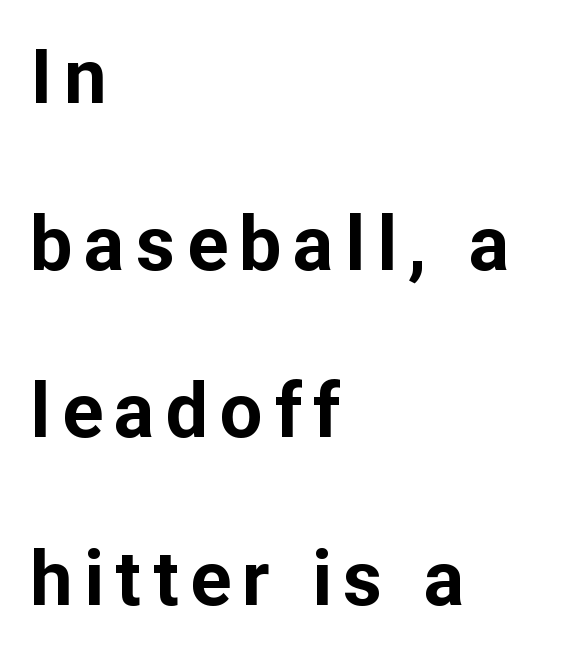
The image shows 76 px bold sans-serif type, upright; set left-aligned, loose line spacing (2.2x), not underlined; low stroke contrast and a medium x-height.
